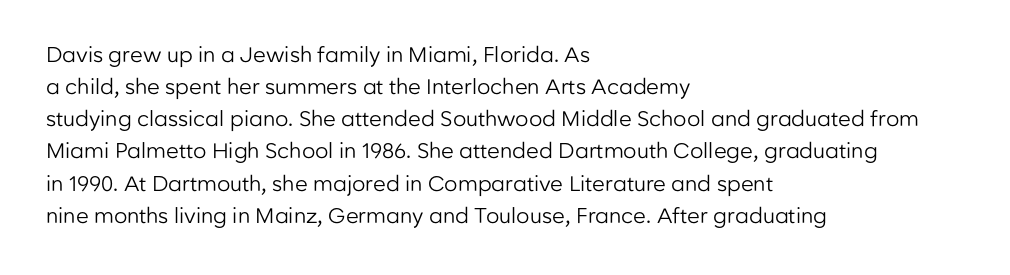
Q: Is the text bold? A: No.
Q: Is the text italic (slanted)? A: No, it is upright.
Q: Is the text underlined? A: No.
Q: How is the paragraph aligned? A: Left-aligned.
Q: Is the spacing between letters normal or unusually wide? A: Normal.
Q: Is the spacing between lines tight, normal or loose? A: Normal.
